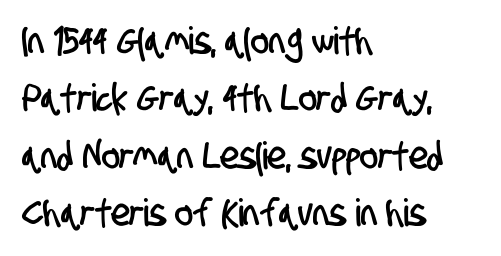
{"serif": "no", "width": "condensed", "stroke_contrast": "low", "x_height": "large", "monospaced": "no", "underline": "no", "align": "left", "line_spacing": "normal", "line_spacing_ratio": 1.51, "letter_spacing": "normal", "letter_spacing_em": 0.0, "glyph_px": 38}
